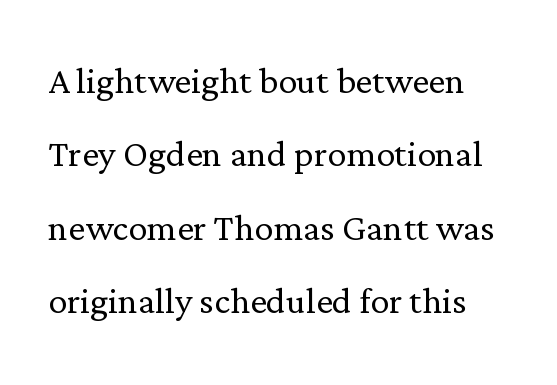
The image shows 47 px light serif type, upright; set normal line spacing (1.56x), normal letter spacing, not underlined; low stroke contrast and a medium x-height.
